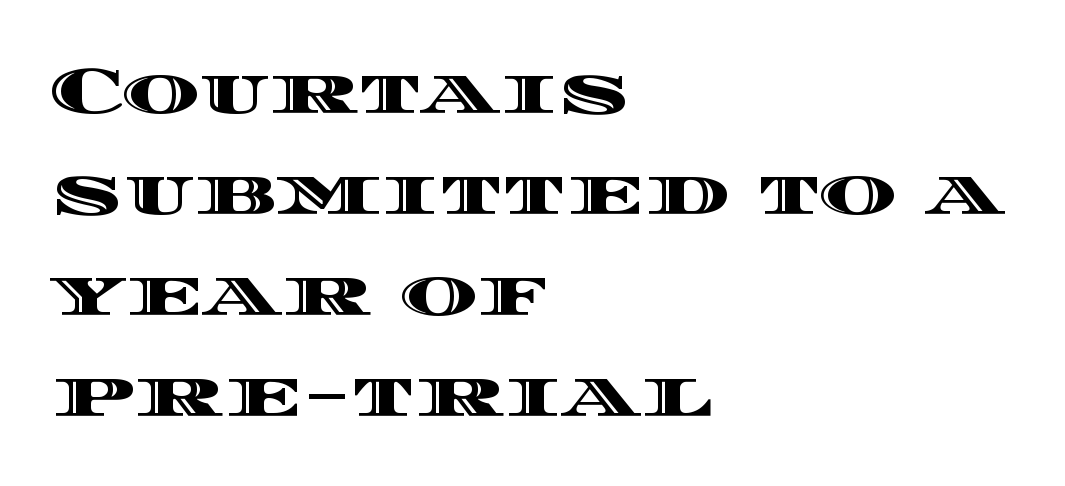
{"italic": "no", "width": "wide", "x_height": "large", "monospaced": "no", "underline": "no", "align": "left", "line_spacing": "normal", "line_spacing_ratio": 1.53, "letter_spacing": "normal", "letter_spacing_em": 0.0, "glyph_px": 66}
